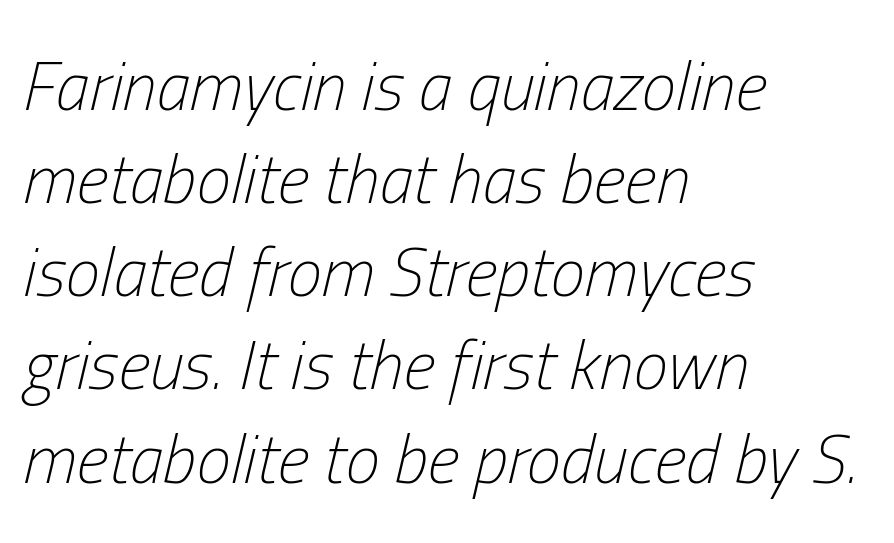
Q: Is the text bold? A: No.
Q: Is the text italic (slanted)? A: Yes, it leans right by about 13 degrees.
Q: Is the text underlined? A: No.
Q: How is the paragraph aligned? A: Left-aligned.
Q: Is the spacing between letters normal or unusually wide? A: Normal.
Q: Is the spacing between lines tight, normal or loose? A: Normal.
Q: Width (condensed, normal, or wide)? A: Condensed.
Q: Stroke contrast? A: Low.
Q: x-height? A: Medium.
Q: Monospaced? A: No.
